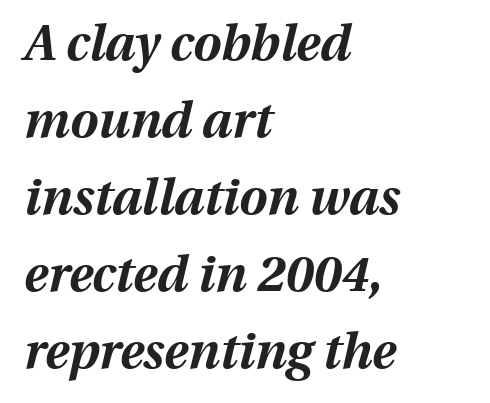
This sample has the flowing, uneven cadence of proportional lettering. Yep, that's italic — everything's leaning. Honestly, there is no underline to notice here at all. A typesetter would call this zero additional tracking. The rendering anchors every line to the left-hand side. This is heavy type, rendered in bold.
